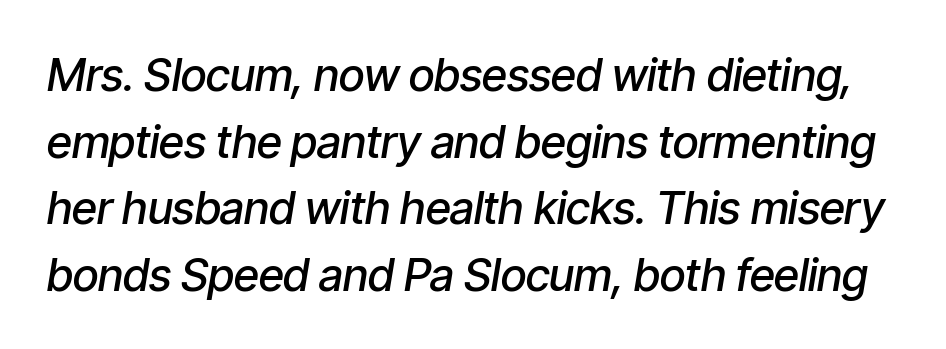
{"italic": "yes", "lean": "right", "slant_degrees": 9, "bold": "semi", "weight": "semibold", "width": "condensed", "stroke_contrast": "low", "x_height": "medium", "monospaced": "no", "underline": "no", "line_spacing": "normal", "line_spacing_ratio": 1.48, "letter_spacing": "normal", "letter_spacing_em": 0.0, "glyph_px": 45}
